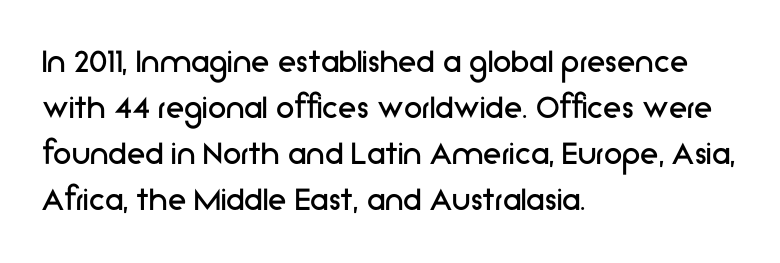
Q: Is the text bold? A: No.
Q: Is the text italic (slanted)? A: No, it is upright.
Q: Is the typeface a serif or a sans-serif typeface? A: Sans-serif.
Q: Is the text underlined? A: No.
Q: How is the paragraph aligned? A: Left-aligned.
Q: Is the spacing between letters normal or unusually wide? A: Normal.
Q: Width (condensed, normal, or wide)? A: Normal.
Q: Stroke contrast? A: Low.
Q: x-height? A: Medium.
Q: Monospaced? A: No.
